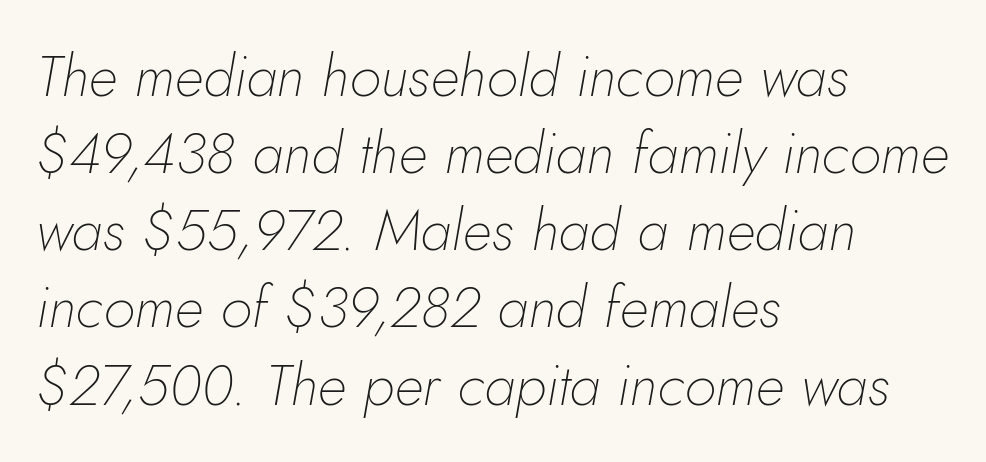
Letter spacing: default. The paragraph has a hard left edge and a soft right edge. An italicized treatment has been applied to the whole sample. How would I describe the line gaps? Plain and ordinary. The passage shown is typed in a proportional face where columns would drift.
